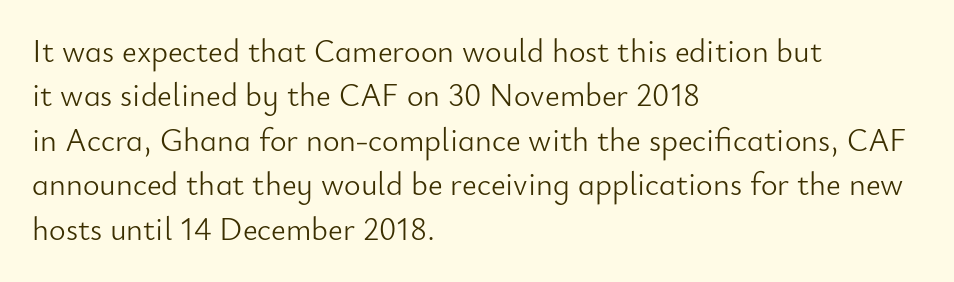
{"serif": "no", "italic": "no", "bold": "no", "weight": "light", "width": "normal", "stroke_contrast": "low", "x_height": "small", "monospaced": "no", "underline": "no", "align": "left", "line_spacing": "normal", "line_spacing_ratio": 1.39, "letter_spacing": "normal", "letter_spacing_em": 0.0, "glyph_px": 32}
